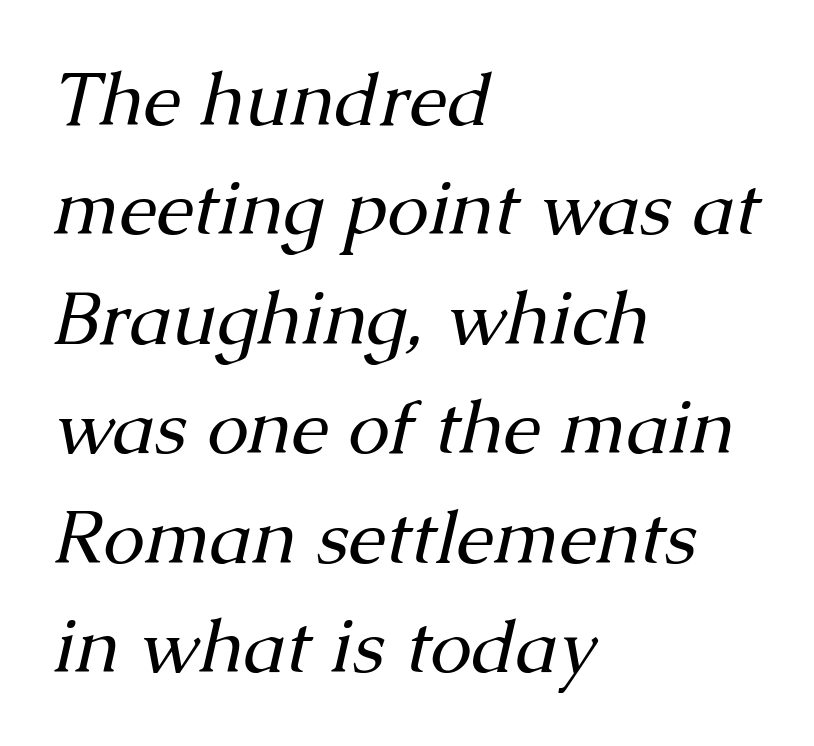
Spacing verdict: proportional, widths tailored to each character. This sample keeps an unexceptional amount of space between lines. The cut favours lightness, reaching ordinary text weight at its darkest. In terms of letterform style, serifs are clearly present. Inter-character spacing is left at the font's built-in metrics.
